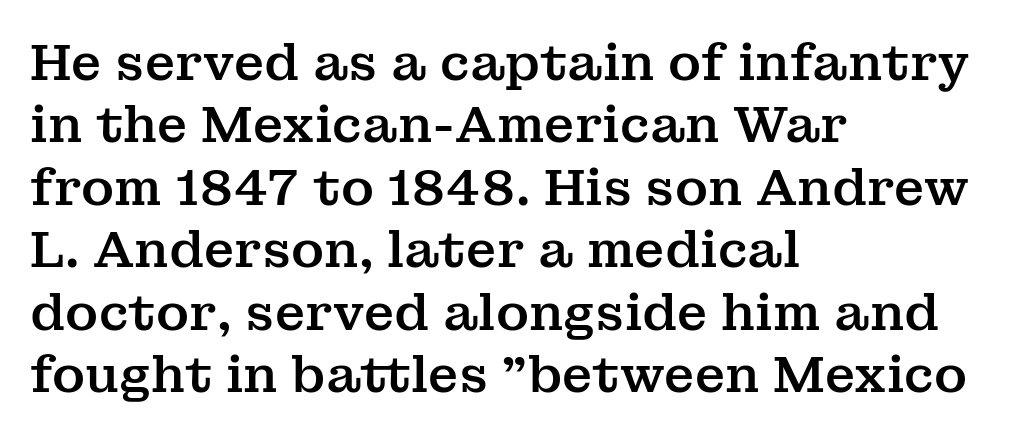
The image shows 50 px serif type, upright; set left-aligned, normal line spacing (1.25x), normal letter spacing, not underlined; medium stroke contrast and a medium x-height.
